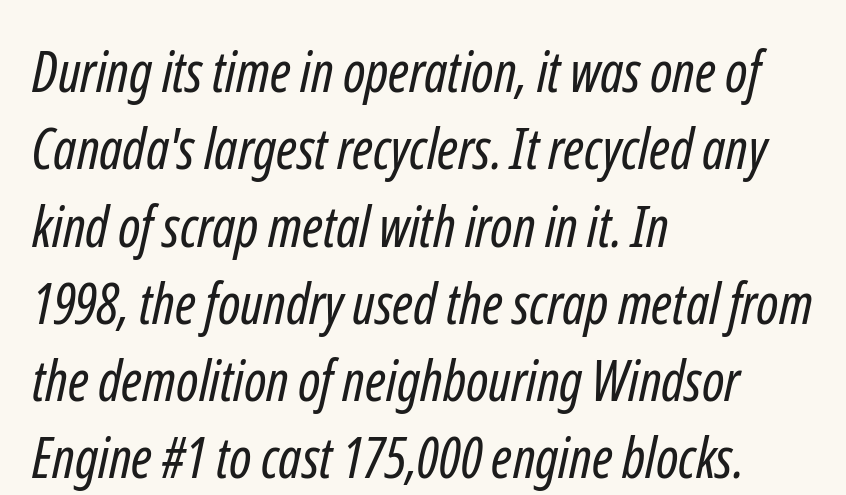
Rule under the text: the space is simply empty. Look at the tracking — it's just the regular setting, nothing added. A typesetter would label this face a sans. Leading: standard. Bold? No — there's no thickening of the strokes. A student would call this left alignment; a typographer would say flush left, rag right.
